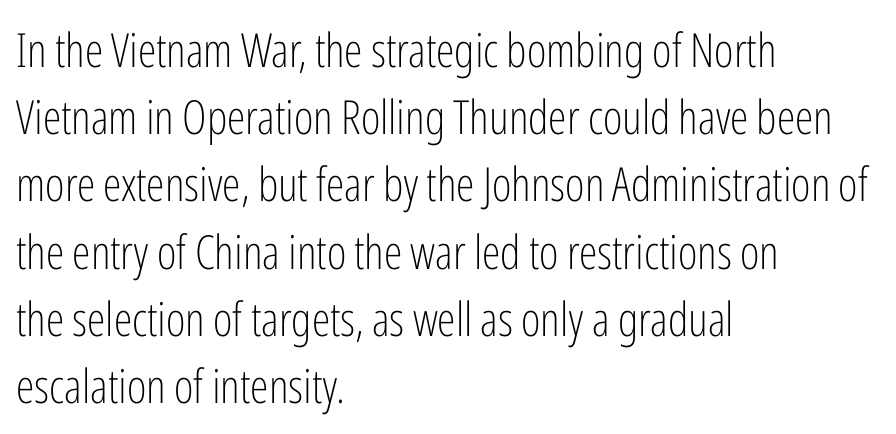
{"serif": "no", "italic": "no", "bold": "no", "weight": "light", "width": "condensed", "stroke_contrast": "low", "x_height": "medium", "monospaced": "no", "underline": "no", "align": "left", "line_spacing": "normal", "line_spacing_ratio": 1.43, "letter_spacing": "normal", "letter_spacing_em": 0.0, "glyph_px": 47}
